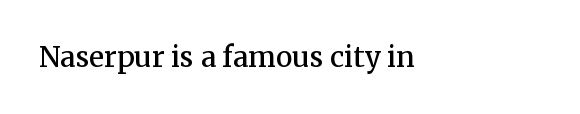
{"serif": "yes", "italic": "no", "bold": "semi", "weight": "semibold", "width": "normal", "stroke_contrast": "medium", "x_height": "medium", "monospaced": "no", "underline": "no", "align": "left", "letter_spacing": "normal", "letter_spacing_em": 0.0, "glyph_px": 28}
